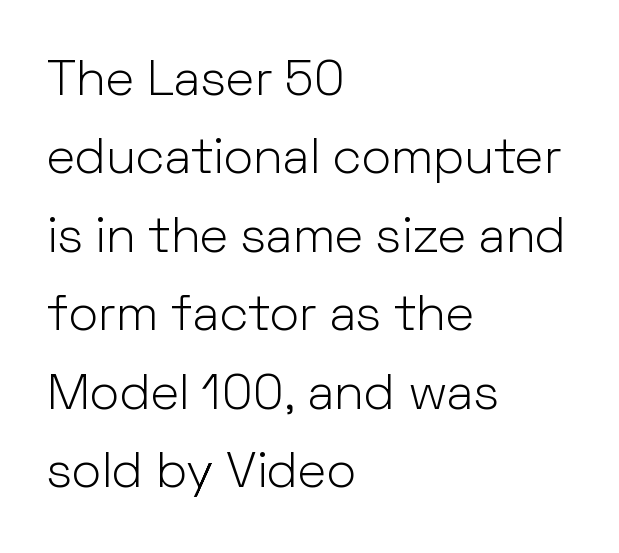
Q: Is the text bold? A: No.
Q: Is the text italic (slanted)? A: No, it is upright.
Q: Is the typeface a serif or a sans-serif typeface? A: Sans-serif.
Q: Is the text underlined? A: No.
Q: How is the paragraph aligned? A: Left-aligned.
Q: Is the spacing between letters normal or unusually wide? A: Normal.
Q: Is the spacing between lines tight, normal or loose? A: Normal.
Q: Width (condensed, normal, or wide)? A: Normal.
Q: Stroke contrast? A: Low.
Q: x-height? A: Medium.
Q: Monospaced? A: No.
